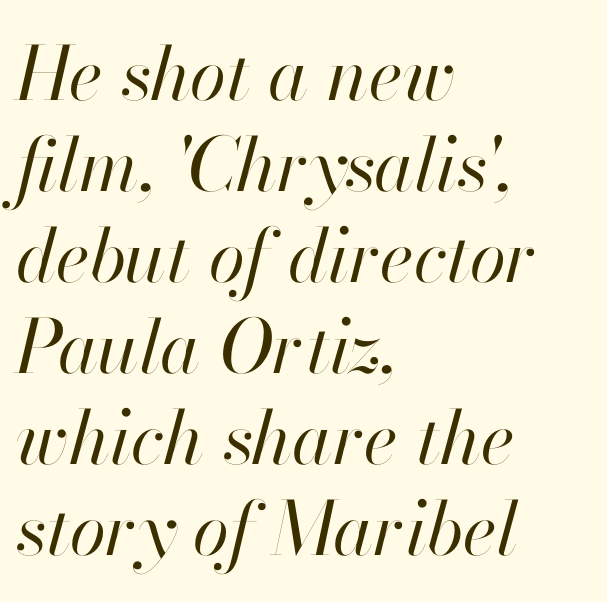
The image shows 74 px regular-weight type, italic (leaning right); set left-aligned, line spacing 1.23x, normal letter spacing, not underlined; high stroke contrast and a small x-height.
